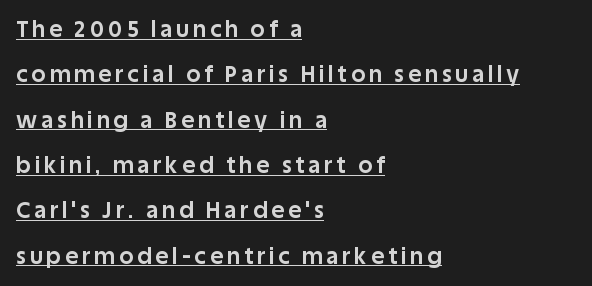
{"italic": "no", "bold": "yes", "underline": "yes", "align": "left", "line_spacing": "loose", "line_spacing_ratio": 2.06, "glyph_px": 22}
